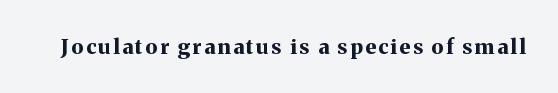
{"italic": "no", "bold": "yes", "underline": "no", "glyph_px": 21}
